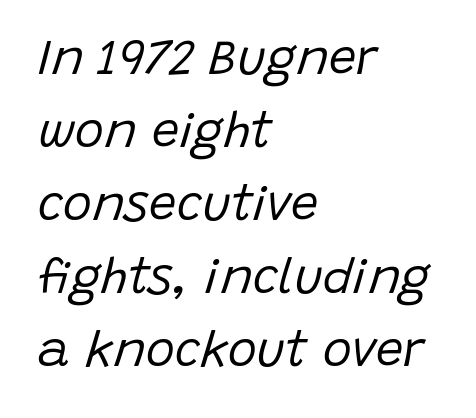
Casual observation: everything's shoved over to the left. Words float on clear page, feet unadorned. The rendering uses natural spacing where letterforms have individual widths. The horizontal fit of the characters is conventional and even. Slanted lettering throughout.
